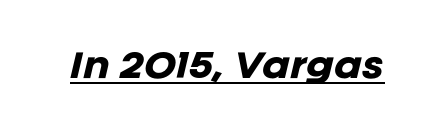
The glyphs look as if they've been sheared to an angle. Students, observe the line beneath the letters — that is underlining. Tracking value appears to be zero — textbook default spacing. Typographic density is high because the face is bold. Character widths vary here, with narrow letters taking less room than wide ones.
